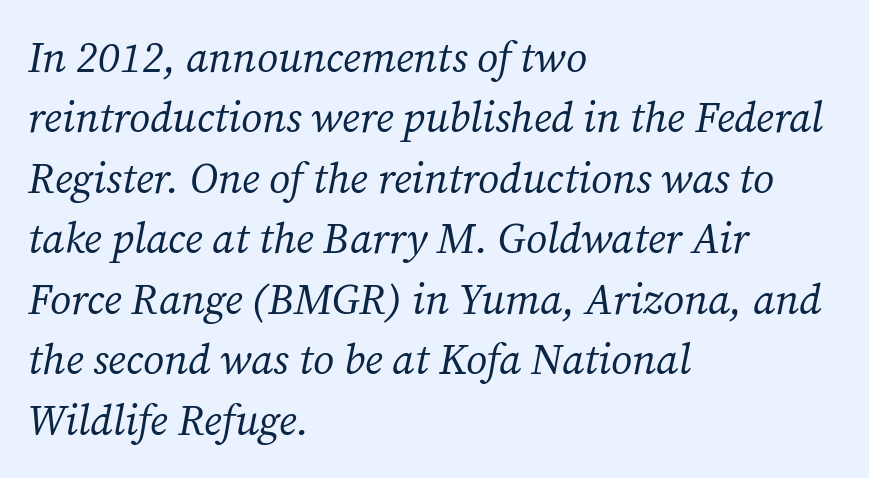
The image shows 42 px regular-weight serif type, italic (leaning right); set left-aligned, normal line spacing (1.44x), normal letter spacing, not underlined; medium stroke contrast and a medium x-height.
